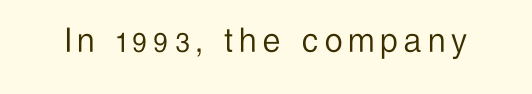
The image shows 39 px light, condensed sans-serif type, upright; set not underlined; low stroke contrast and a medium x-height.
